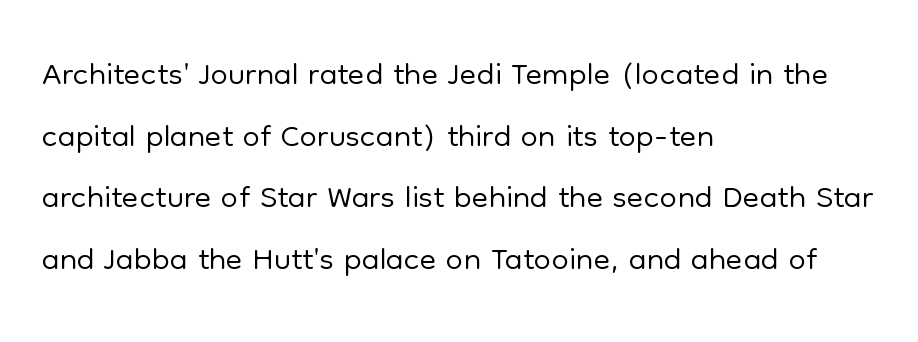
The image shows 49 px light sans-serif type, upright; set left-aligned, normal line spacing (1.26x), normal letter spacing, not underlined; low stroke contrast and a medium x-height.
